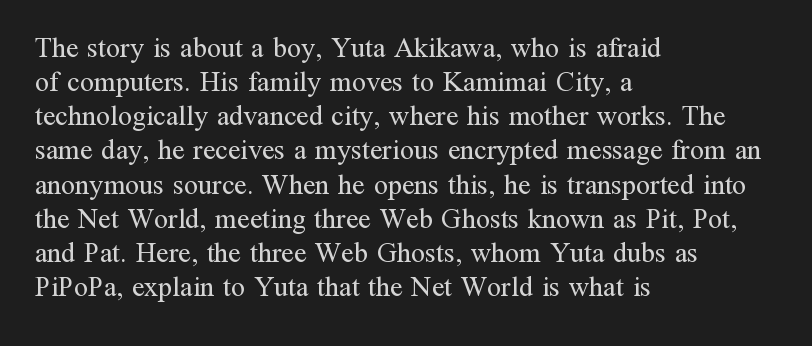
The image shows 28 px regular-weight serif type, upright; set left-aligned, line spacing 1.22x, normal letter spacing, not underlined; medium stroke contrast and a medium x-height.
